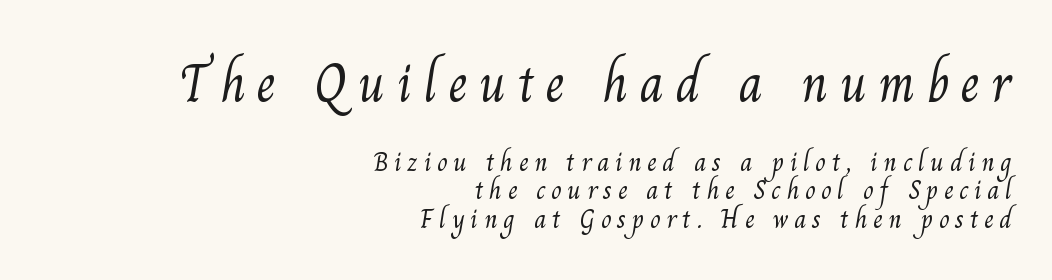
The image shows 54 px light serif type; set right-aligned, tight line spacing (1.05x), unusually wide letter spacing (+0.21 em), not underlined; the first (top) block is 2.0x larger; medium stroke contrast and a small x-height.
